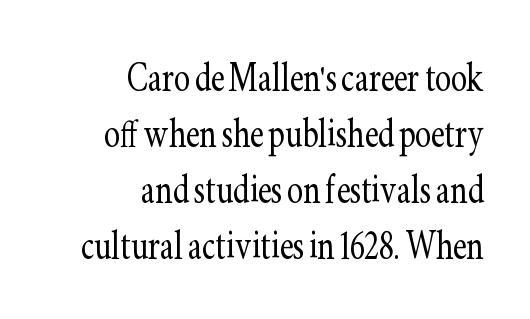
Q: Is the text bold? A: No.
Q: Is the text italic (slanted)? A: No, it is upright.
Q: Is the typeface a serif or a sans-serif typeface? A: Serif.
Q: Is the text underlined? A: No.
Q: How is the paragraph aligned? A: Right-aligned.
Q: Is the spacing between letters normal or unusually wide? A: Normal.
Q: Width (condensed, normal, or wide)? A: Condensed.
Q: Stroke contrast? A: Low.
Q: x-height? A: Small.
Q: Monospaced? A: No.
